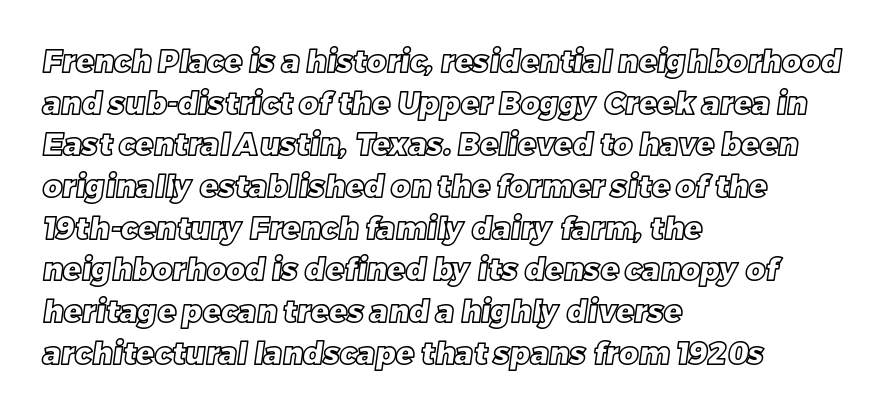
The image shows 30 px text type; set left-aligned, normal line spacing (1.39x), normal letter spacing, not underlined; a large x-height.
